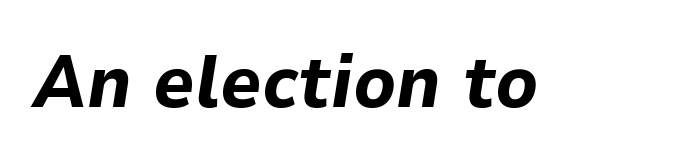
{"italic": "yes", "lean": "right", "slant_degrees": 9, "bold": "yes", "weight": "bold", "width": "normal", "stroke_contrast": "low", "x_height": "medium", "monospaced": "no", "underline": "no", "letter_spacing": "normal", "letter_spacing_em": 0.0, "glyph_px": 73}
